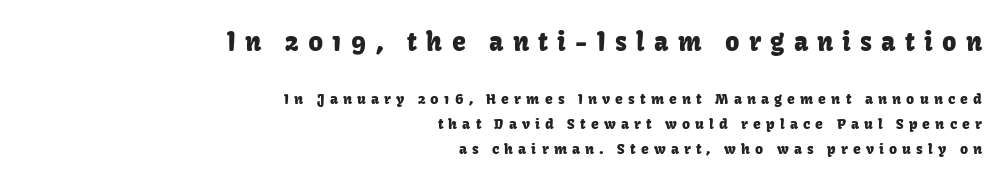
{"italic": "no", "underline": "no", "align": "right", "line_spacing_ratio": 1.77, "letter_spacing": "wide", "letter_spacing_em": 0.37, "larger_block": "first", "size_ratio": 1.79, "glyph_px": 25}
